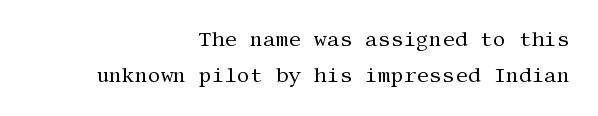
Q: Is the text bold? A: No.
Q: Is the text italic (slanted)? A: No, it is upright.
Q: Is the text underlined? A: No.
Q: How is the paragraph aligned? A: Right-aligned.
Q: Is the spacing between letters normal or unusually wide? A: Normal.
